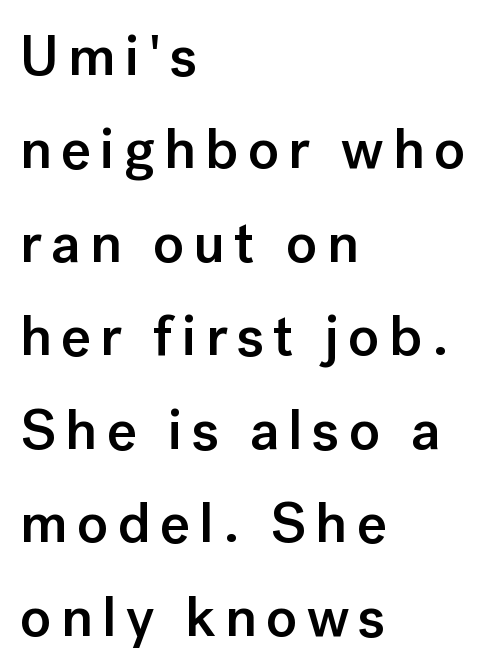
Q: Is the text bold? A: Semi-bold.
Q: Is the text italic (slanted)? A: No, it is upright.
Q: Is the typeface a serif or a sans-serif typeface? A: Sans-serif.
Q: Is the text underlined? A: No.
Q: How is the paragraph aligned? A: Left-aligned.
Q: Is the spacing between lines tight, normal or loose? A: Normal.
Q: Width (condensed, normal, or wide)? A: Normal.
Q: Stroke contrast? A: Low.
Q: x-height? A: Medium.
Q: Monospaced? A: No.
